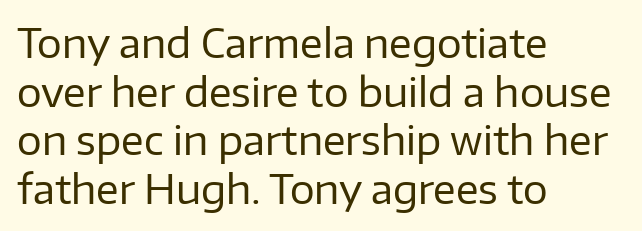
{"serif": "no", "italic": "no", "bold": "no", "weight": "regular", "width": "normal", "stroke_contrast": "low", "x_height": "medium", "monospaced": "no", "underline": "no", "align": "left", "line_spacing": "normal", "line_spacing_ratio": 1.25, "letter_spacing": "normal", "letter_spacing_em": 0.0, "glyph_px": 39}
